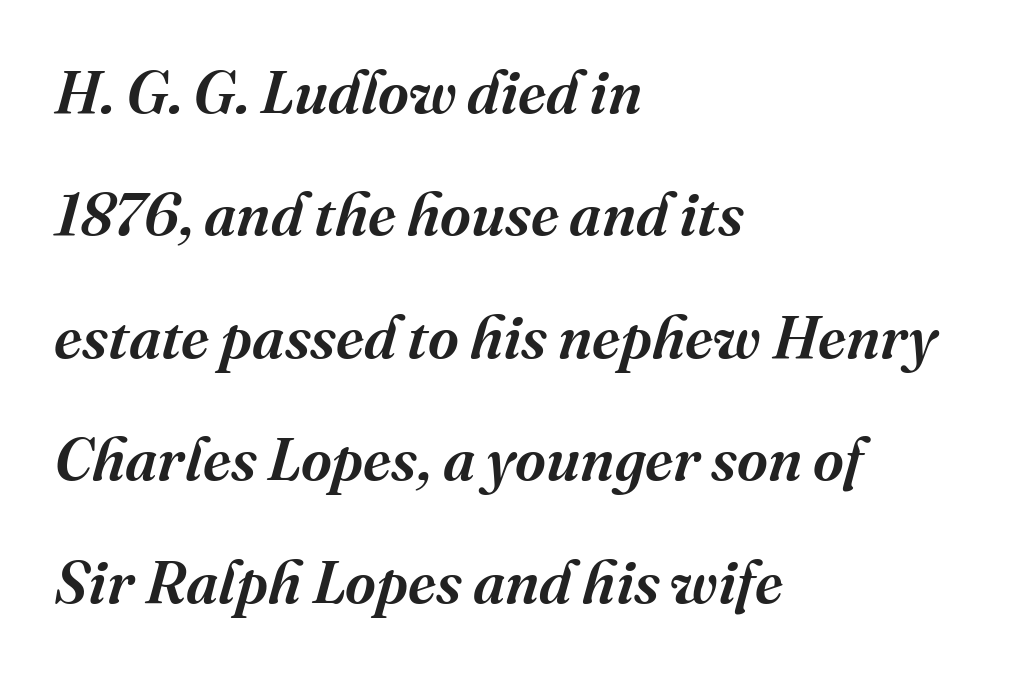
Q: Is the text bold? A: Semi-bold.
Q: Is the text italic (slanted)? A: Yes, it leans right by about 16 degrees.
Q: Is the typeface a serif or a sans-serif typeface? A: Serif.
Q: Is the text underlined? A: No.
Q: How is the paragraph aligned? A: Left-aligned.
Q: Is the spacing between letters normal or unusually wide? A: Normal.
Q: Is the spacing between lines tight, normal or loose? A: Loose.
Q: Width (condensed, normal, or wide)? A: Normal.
Q: Stroke contrast? A: Medium.
Q: x-height? A: Medium.
Q: Monospaced? A: No.
